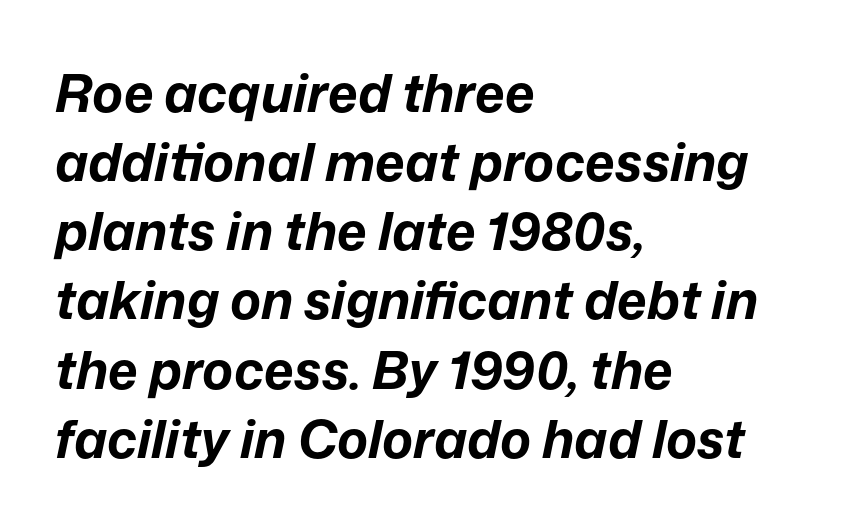
{"italic": "yes", "lean": "right", "slant_degrees": 12, "bold": "yes", "weight": "bold", "width": "normal", "stroke_contrast": "low", "x_height": "medium", "monospaced": "no", "underline": "no", "align": "left", "line_spacing": "normal", "line_spacing_ratio": 1.33, "letter_spacing": "normal", "letter_spacing_em": 0.0, "glyph_px": 52}
